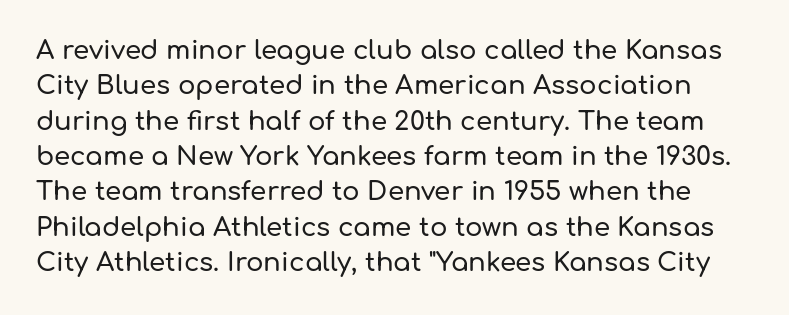
Baseline-to-baseline distance is the conventional proportion of letter height. If you drew a line through each stem, it would be perfectly vertical. Type without underlining. Short note: letters normally spaced.
